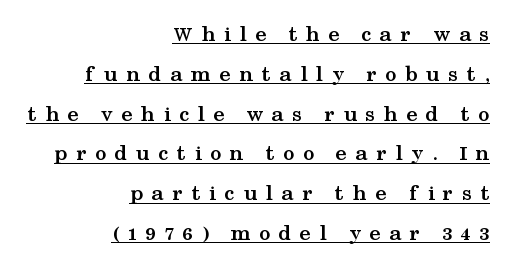
Q: Is the text bold? A: Yes.
Q: Is the text italic (slanted)? A: No, it is upright.
Q: Is the text underlined? A: Yes.
Q: How is the paragraph aligned? A: Right-aligned.
Q: Is the spacing between letters normal or unusually wide? A: Unusually wide.
